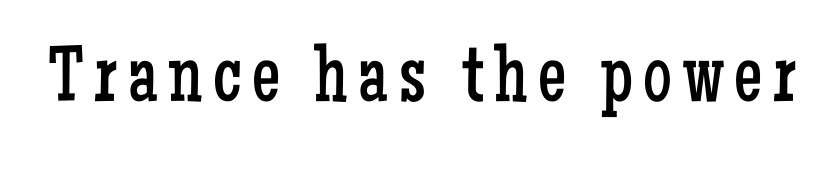
{"serif": "yes", "italic": "no", "bold": "no", "weight": "regular", "width": "condensed", "stroke_contrast": "low", "x_height": "medium", "monospaced": "no", "underline": "no", "glyph_px": 80}
